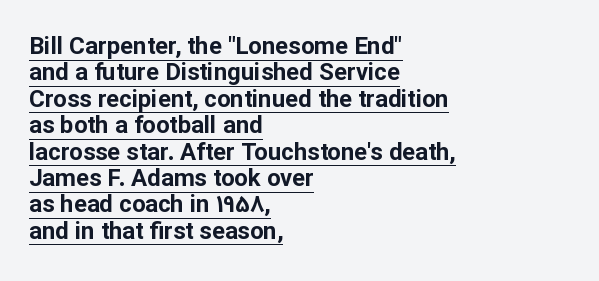
Q: Is the text bold? A: Yes.
Q: Is the text italic (slanted)? A: No, it is upright.
Q: Is the text underlined? A: Yes.
Q: How is the paragraph aligned? A: Left-aligned.
Q: Is the spacing between letters normal or unusually wide? A: Normal.
Q: Is the spacing between lines tight, normal or loose? A: Tight.
